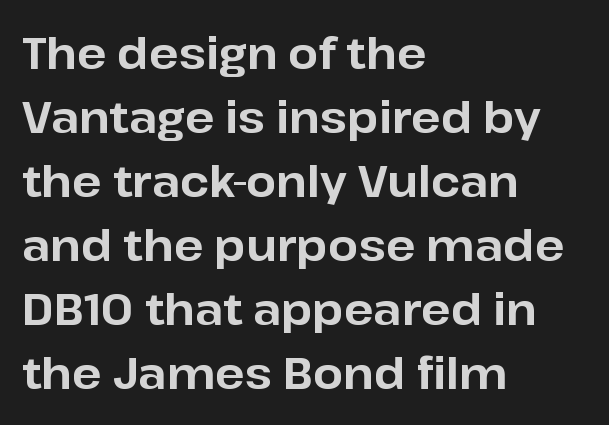
Letter spacing: default. Evenly set lines give the paragraph a standard silhouette. The face used here has the dense, thick strokes of a bold. Unlike a traditional serif, this face leaves its strokes unadorned.
